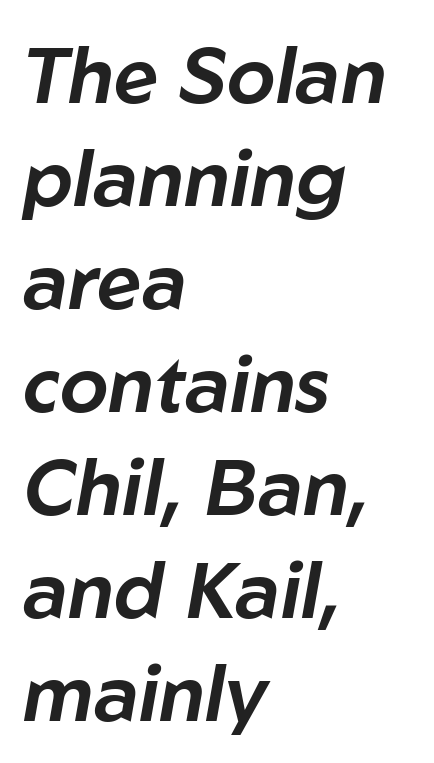
Q: Is the text italic (slanted)? A: Yes, it leans right by about 10 degrees.
Q: Is the text underlined? A: No.
Q: How is the paragraph aligned? A: Left-aligned.
Q: Is the spacing between letters normal or unusually wide? A: Normal.
Q: Is the spacing between lines tight, normal or loose? A: Normal.
Q: Width (condensed, normal, or wide)? A: Normal.
Q: Stroke contrast? A: Low.
Q: x-height? A: Medium.
Q: Monospaced? A: No.
